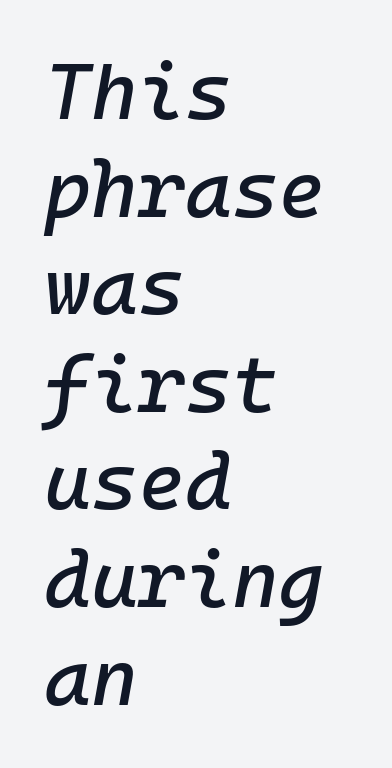
The image shows 80 px text type, italic (leaning right), monospaced; set left-aligned, line spacing 1.22x, normal letter spacing, not underlined; low stroke contrast and a medium x-height.
